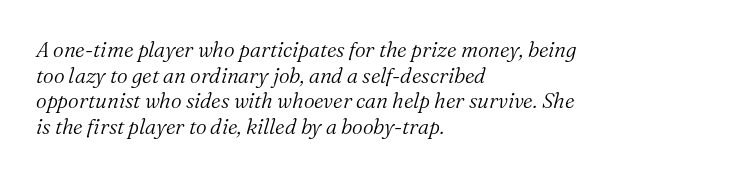
The setting favours the left margin, as ordinary paragraphs usually do. Letter spacing: default. Is this a heavy cut? Hardly; it is regular or lighter. Looking at the ascenders, they clearly lean. A bare baseline throughout the passage.
